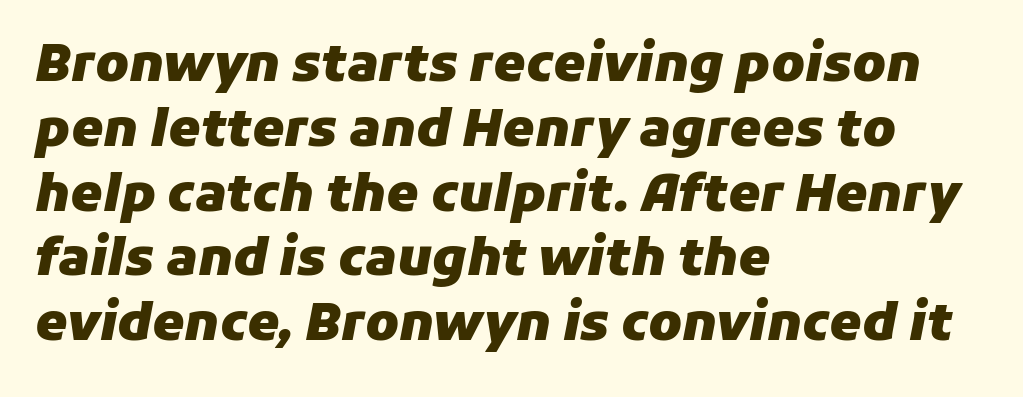
{"italic": "yes", "lean": "right", "slant_degrees": 11, "bold": "yes", "weight": "heavy", "width": "normal", "stroke_contrast": "low", "x_height": "medium", "monospaced": "no", "underline": "no", "align": "left", "line_spacing": "normal", "line_spacing_ratio": 1.27, "letter_spacing": "normal", "letter_spacing_em": 0.0, "glyph_px": 51}
